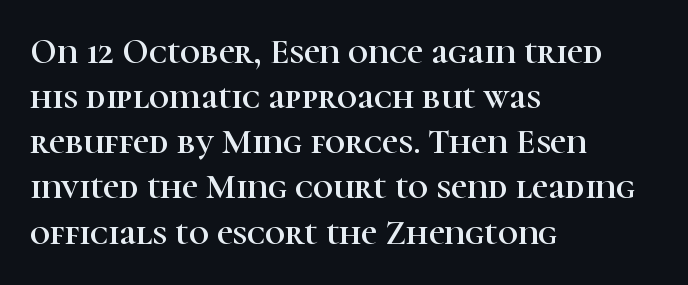
{"serif": "yes", "italic": "no", "width": "normal", "stroke_contrast": "high", "x_height": "medium", "monospaced": "no", "underline": "no", "align": "left", "line_spacing": "normal", "line_spacing_ratio": 1.29, "letter_spacing": "normal", "letter_spacing_em": 0.0, "glyph_px": 35}
